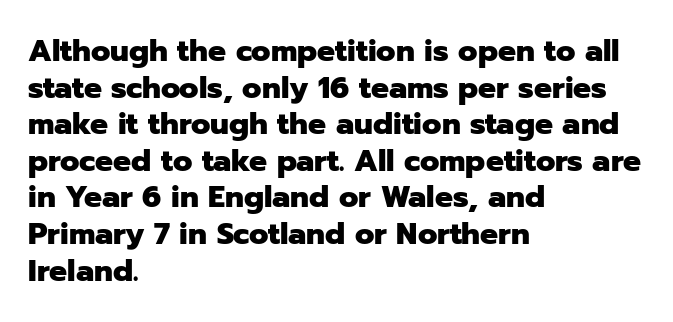
The image shows 30 px heavy sans-serif type, upright; set left-aligned, line spacing 1.22x, normal letter spacing, not underlined; low stroke contrast and a medium x-height.
